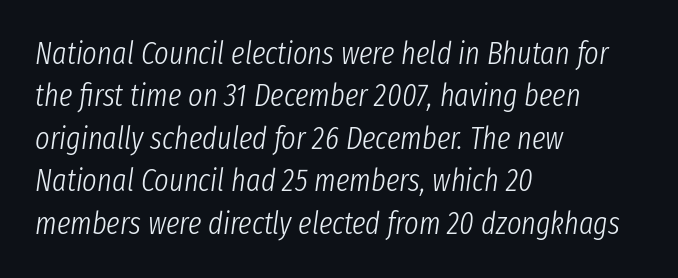
{"italic": "yes", "lean": "right", "slant_degrees": 8, "bold": "no", "weight": "light", "width": "condensed", "stroke_contrast": "low", "x_height": "medium", "monospaced": "no", "underline": "no", "align": "left", "line_spacing": "normal", "line_spacing_ratio": 1.37, "letter_spacing": "normal", "letter_spacing_em": 0.0, "glyph_px": 31}
